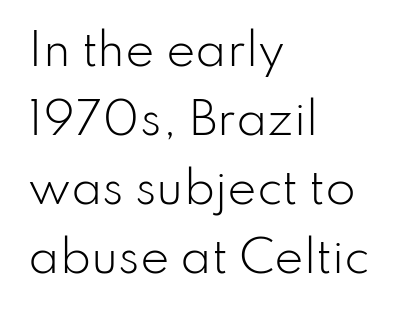
Q: Is the text bold? A: No.
Q: Is the text italic (slanted)? A: No, it is upright.
Q: Is the typeface a serif or a sans-serif typeface? A: Sans-serif.
Q: Is the text underlined? A: No.
Q: How is the paragraph aligned? A: Left-aligned.
Q: Is the spacing between letters normal or unusually wide? A: Normal.
Q: Is the spacing between lines tight, normal or loose? A: Normal.
Q: Width (condensed, normal, or wide)? A: Normal.
Q: Stroke contrast? A: Low.
Q: x-height? A: Small.
Q: Monospaced? A: No.
